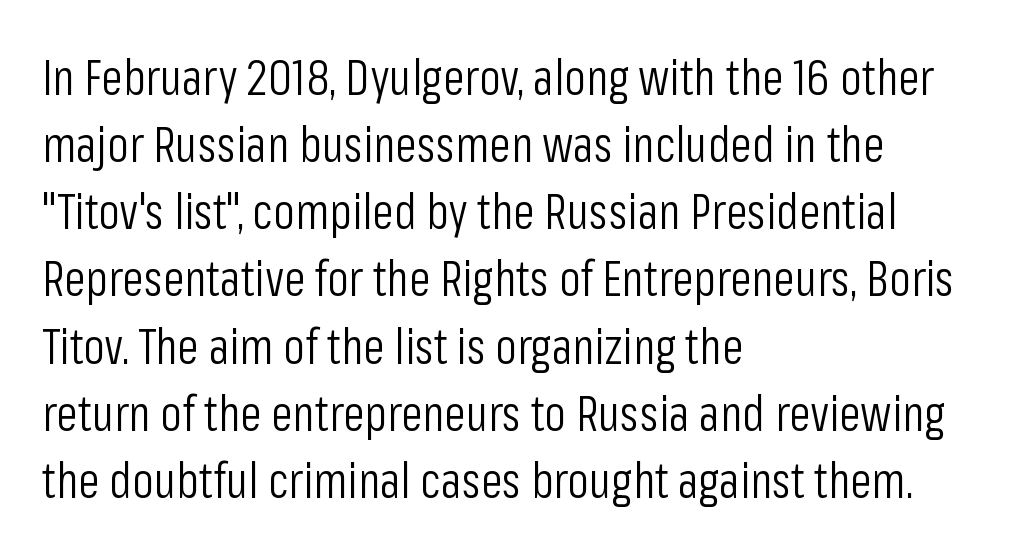
Q: Is the text bold? A: No.
Q: Is the text italic (slanted)? A: No, it is upright.
Q: Is the typeface a serif or a sans-serif typeface? A: Sans-serif.
Q: Is the text underlined? A: No.
Q: How is the paragraph aligned? A: Left-aligned.
Q: Is the spacing between letters normal or unusually wide? A: Normal.
Q: Is the spacing between lines tight, normal or loose? A: Normal.
Q: Width (condensed, normal, or wide)? A: Condensed.
Q: Stroke contrast? A: Low.
Q: x-height? A: Medium.
Q: Monospaced? A: No.
